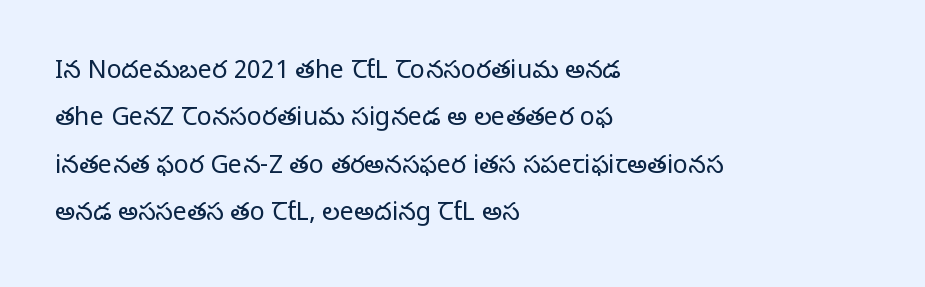
{"italic": "no", "bold": "no", "underline": "no", "align": "left", "line_spacing": "loose", "line_spacing_ratio": 1.9, "letter_spacing": "normal", "letter_spacing_em": 0.0, "glyph_px": 25}
